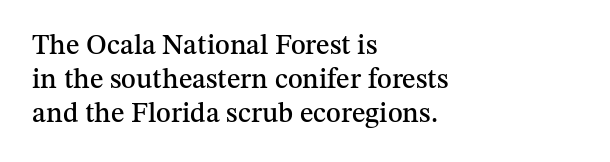
Teacher's note: observe the even left margin — that is flush-left alignment. The rendering uses natural spacing where letterforms have individual widths. Look at the bottom of the vertical strokes: they flare into serifs here. Type without underlining. Does extra space separate the letters? No, they use regular spacing.
